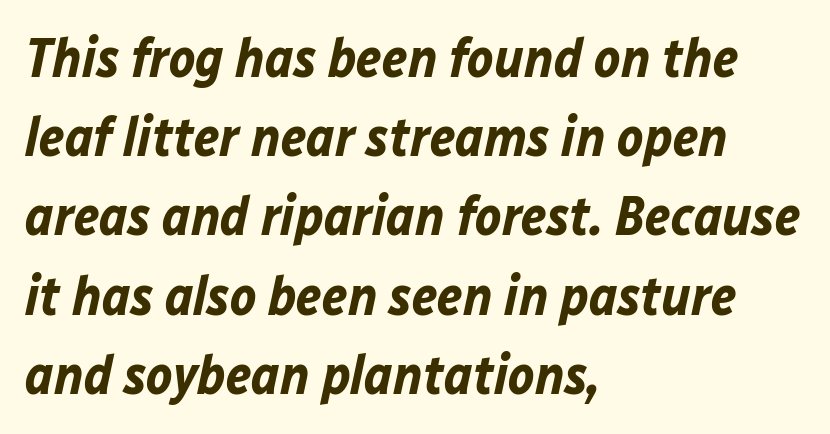
{"italic": "yes", "lean": "right", "slant_degrees": 12, "bold": "yes", "weight": "bold", "width": "normal", "stroke_contrast": "low", "x_height": "medium", "monospaced": "no", "underline": "no", "align": "left", "line_spacing": "normal", "line_spacing_ratio": 1.44, "letter_spacing": "normal", "letter_spacing_em": 0.0, "glyph_px": 55}
